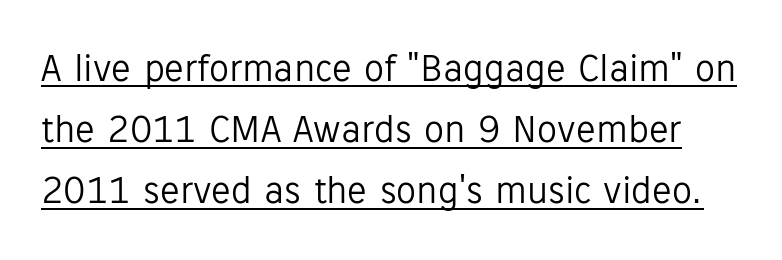
Nothing heavy about these letters — not bold at all. Students, observe: this is what conventionally led text looks like. Nope, no serifs anywhere on these letters. It's the straight-up-and-down kind of type. Note the varied advance widths — an 'i' is clearly narrower than an 'm'. A baseline rule has been typeset under these characters.
